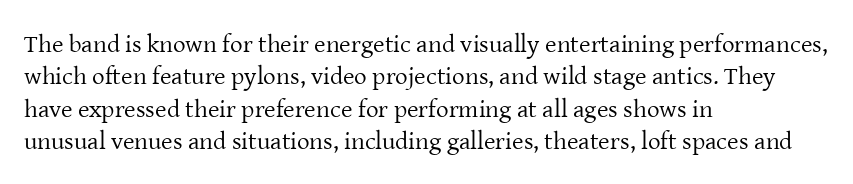
{"italic": "no", "bold": "no", "underline": "no", "align": "left", "line_spacing": "normal", "line_spacing_ratio": 1.3, "letter_spacing": "normal", "letter_spacing_em": 0.0, "glyph_px": 25}
